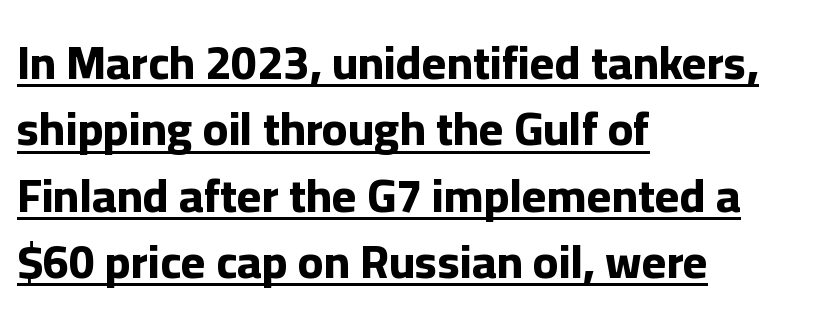
The image shows 47 px bold sans-serif type, upright; set left-aligned, normal line spacing (1.41x), normal letter spacing, underlined; low stroke contrast and a medium x-height.
